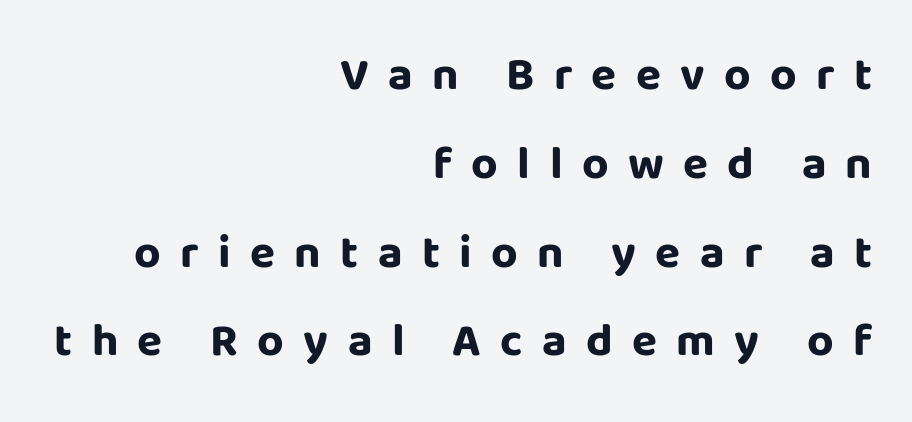
{"serif": "no", "italic": "no", "bold": "yes", "weight": "bold", "width": "normal", "stroke_contrast": "low", "x_height": "large", "monospaced": "no", "underline": "no", "align": "right", "line_spacing": "loose", "line_spacing_ratio": 1.93, "letter_spacing": "wide", "letter_spacing_em": 0.42, "glyph_px": 46}
